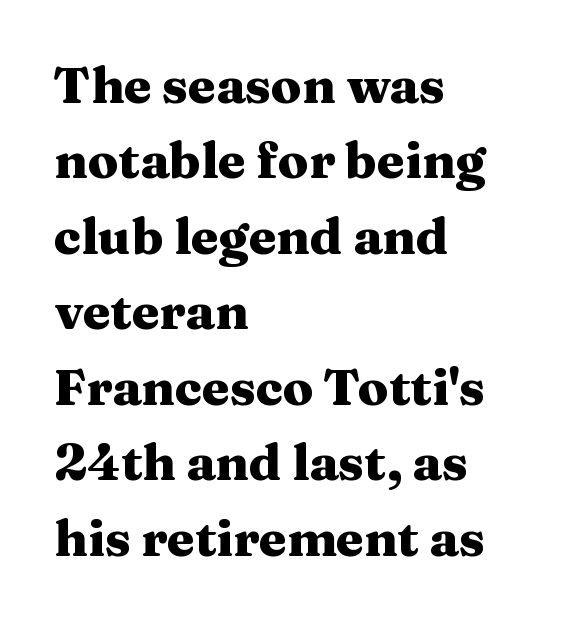
Strong, thick strokes mark this as bold type. Compared with a centered layout, this one pins lines to the left instead. These lines sit exactly where default settings would place them. The passage shown has conventional tracking throughout. This sample has the flowing, uneven cadence of proportional lettering. Designer's note — italics off, roman on.
